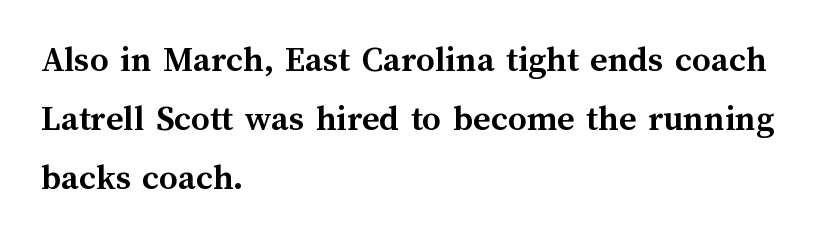
The image shows 37 px semibold type, upright; set left-aligned, normal line spacing (1.59x), normal letter spacing, not underlined; medium stroke contrast and a medium x-height.
